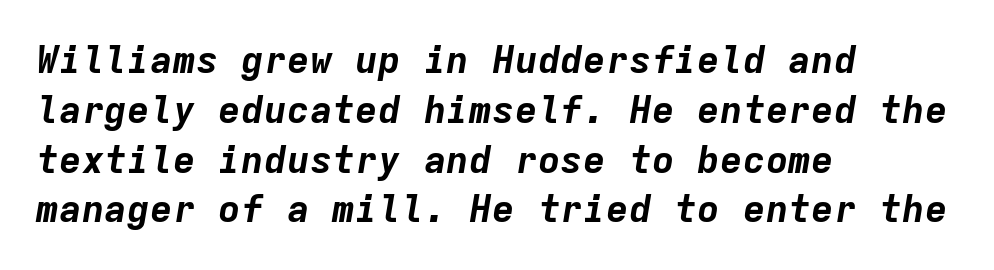
The gap between lines stays unmarked. A dark, heavy texture on the line: the type is bold. The rendering uses a moderate line-height, typical for paragraphs. Emphasis-style slanted type is in use.
